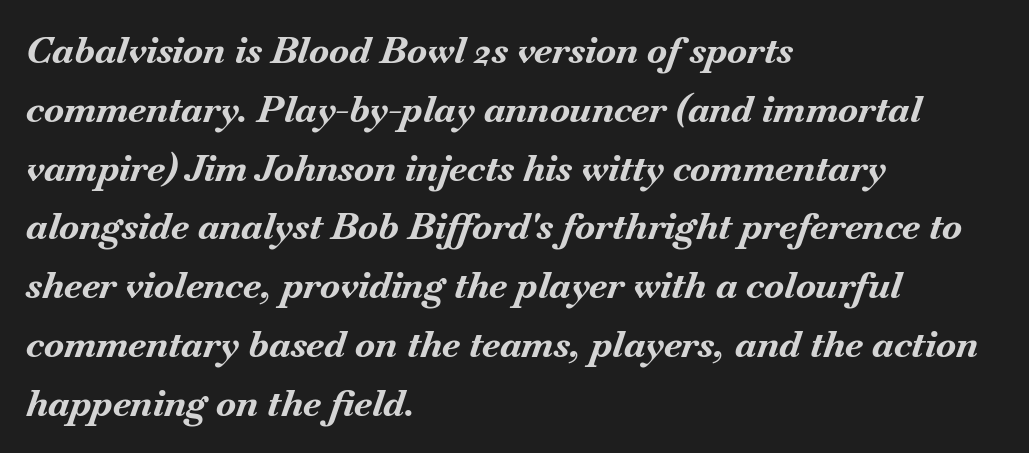
Varying glyph widths throughout — classic text-font behaviour. The passage shown has conventional tracking throughout. I'd describe the lettering as bold — thick and assertive. The words here are not underlined. Line starts are locked; line ends wander.
